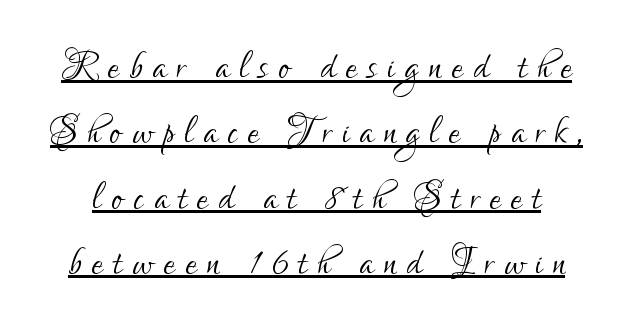
Q: Is the text bold? A: No.
Q: Is the text italic (slanted)? A: Yes.
Q: Is the typeface a serif or a sans-serif typeface? A: Sans-serif.
Q: Is the text underlined? A: Yes.
Q: Is the spacing between letters normal or unusually wide? A: Unusually wide.
Q: Is the spacing between lines tight, normal or loose? A: Normal.
Q: Width (condensed, normal, or wide)? A: Condensed.
Q: Stroke contrast? A: Low.
Q: x-height? A: Small.
Q: Monospaced? A: No.
